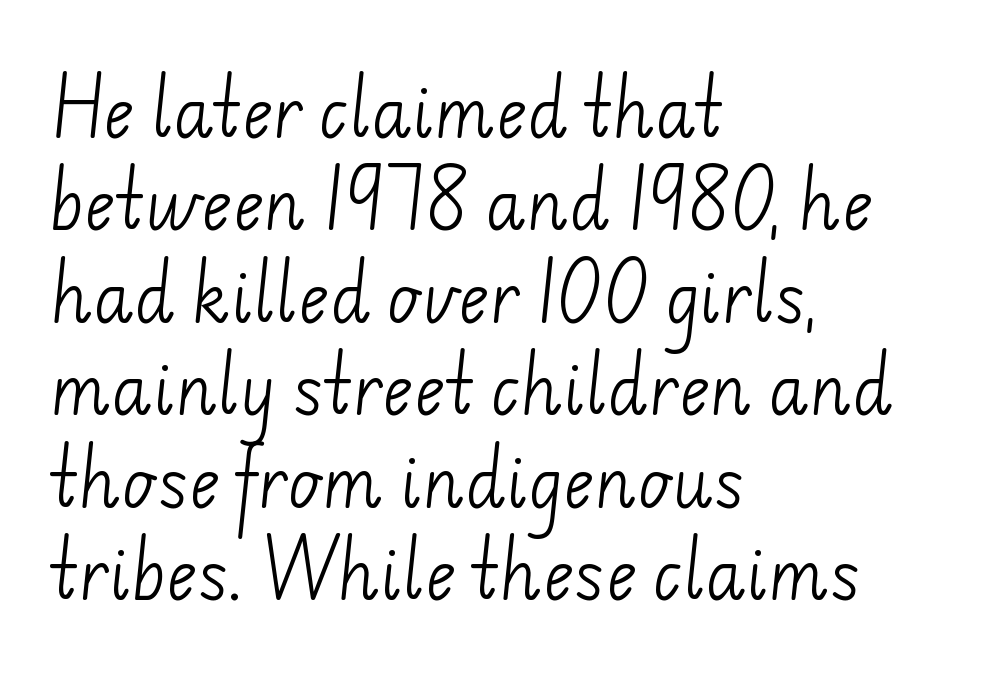
The image shows 66 px light sans-serif type; set left-aligned, normal line spacing (1.4x), normal letter spacing, not underlined; low stroke contrast and a small x-height.
